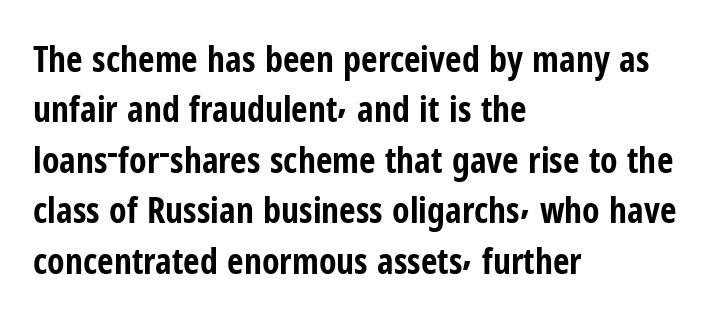
{"serif": "no", "italic": "no", "bold": "yes", "weight": "bold", "width": "condensed", "stroke_contrast": "low", "x_height": "medium", "monospaced": "no", "underline": "no", "align": "left", "line_spacing": "normal", "line_spacing_ratio": 1.4, "letter_spacing": "normal", "letter_spacing_em": 0.0, "glyph_px": 36}
